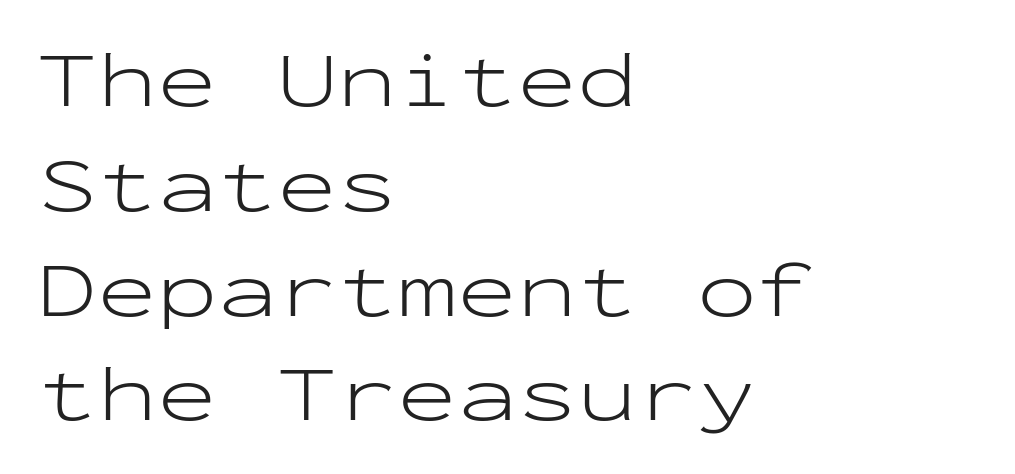
The image shows 80 px light, wide sans-serif type, upright, monospaced; set left-aligned, normal line spacing (1.31x), normal letter spacing, not underlined; low stroke contrast and a medium x-height.
